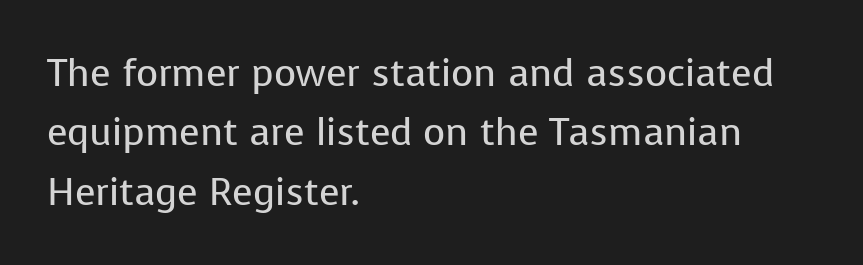
Q: Is the text bold? A: No.
Q: Is the text italic (slanted)? A: No, it is upright.
Q: Is the typeface a serif or a sans-serif typeface? A: Sans-serif.
Q: Is the text underlined? A: No.
Q: How is the paragraph aligned? A: Left-aligned.
Q: Is the spacing between letters normal or unusually wide? A: Normal.
Q: Is the spacing between lines tight, normal or loose? A: Normal.
Q: Width (condensed, normal, or wide)? A: Normal.
Q: Stroke contrast? A: Low.
Q: x-height? A: Medium.
Q: Monospaced? A: No.
